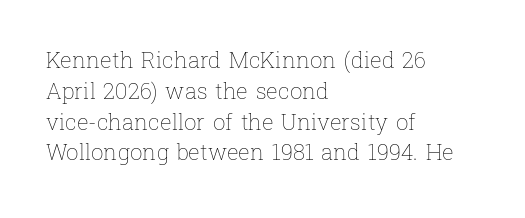
{"italic": "no", "bold": "no", "underline": "no", "align": "left", "line_spacing": "normal", "line_spacing_ratio": 1.4, "letter_spacing": "normal", "letter_spacing_em": 0.0, "glyph_px": 22}
